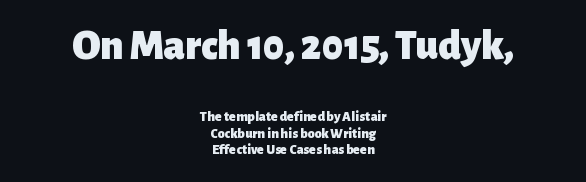
These lines are composed in type without serifs. The text block is weighted toward neither margin, spreading evenly from the middle. Descender tails drop into unmarked territory. Every character sits straight up, as roman type does.
